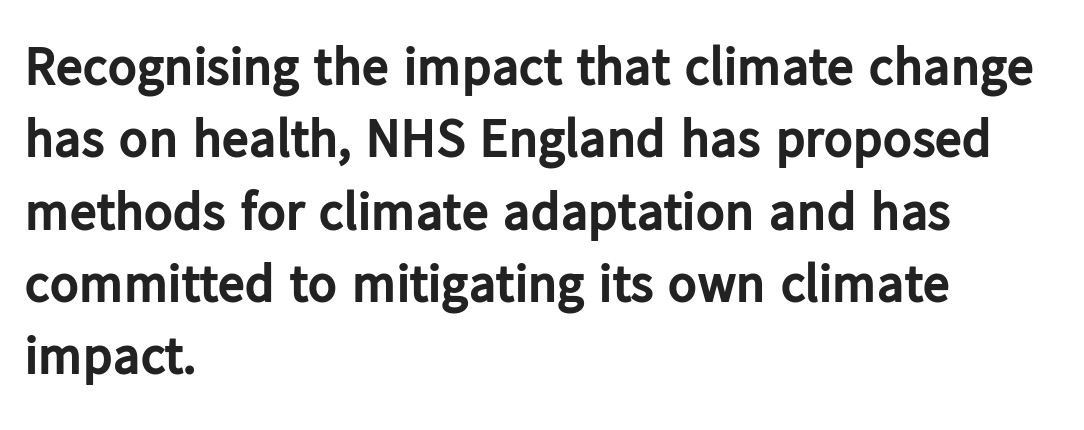
{"serif": "no", "italic": "no", "bold": "yes", "weight": "bold", "width": "normal", "stroke_contrast": "low", "x_height": "medium", "monospaced": "no", "underline": "no", "align": "left", "line_spacing": "normal", "line_spacing_ratio": 1.34, "letter_spacing": "normal", "letter_spacing_em": 0.0, "glyph_px": 54}
